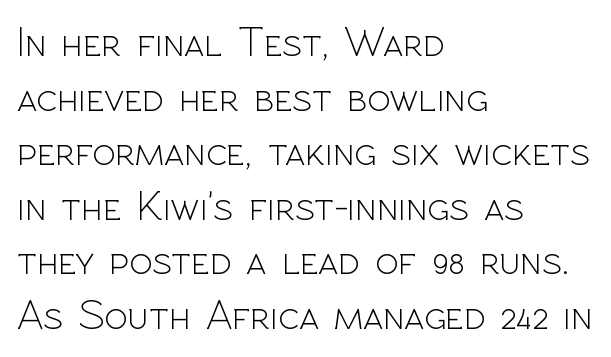
No italicization has been applied; the sample stays upright. Rule under the text: the space is simply empty. Ink coverage per letter is moderate at most. These lines are rendered in a variable-pitch font. One glance says typical: line gaps are just what's usual.
